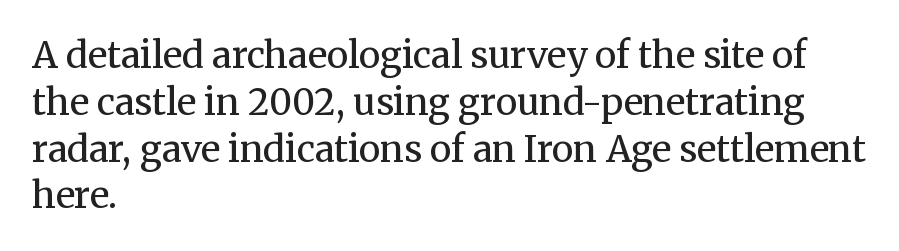
{"serif": "yes", "italic": "no", "bold": "no", "weight": "regular", "width": "normal", "stroke_contrast": "medium", "x_height": "medium", "monospaced": "no", "underline": "no", "align": "left", "line_spacing": "normal", "line_spacing_ratio": 1.3, "letter_spacing": "normal", "letter_spacing_em": 0.0, "glyph_px": 36}
